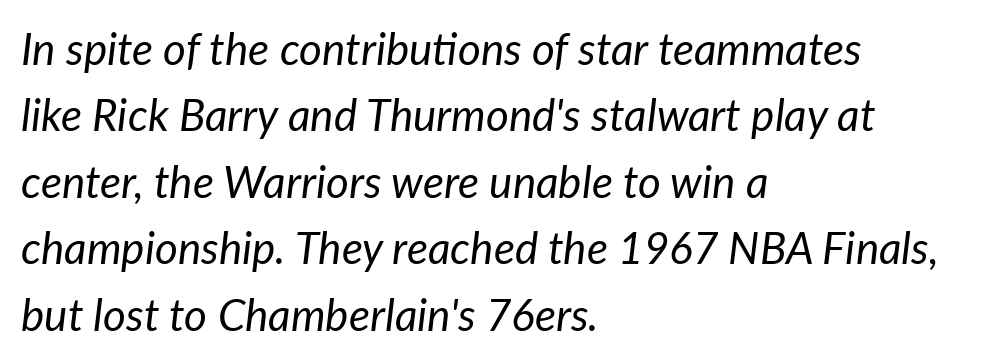
The face used here is proportionally spaced, like ordinary book or web type. The letterforms sit at book weight or below. Glance below the letters and you will spot only blank space. Standard letterfit; no display-style spreading of the glyphs. Alignment: flush left.
